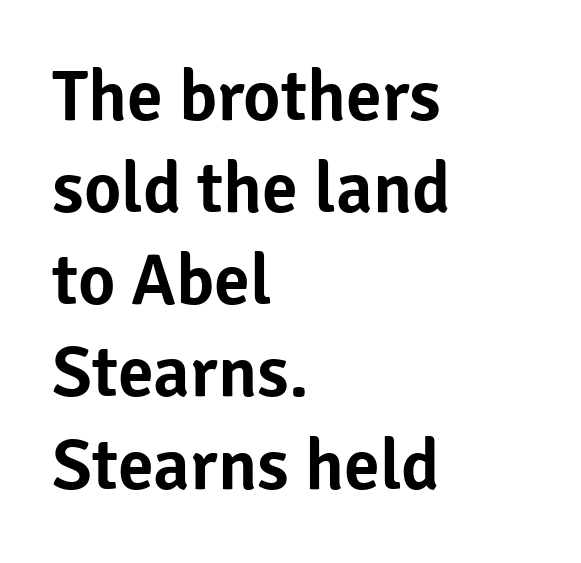
Q: Is the text italic (slanted)? A: No, it is upright.
Q: Is the typeface a serif or a sans-serif typeface? A: Sans-serif.
Q: Is the text underlined? A: No.
Q: How is the paragraph aligned? A: Left-aligned.
Q: Is the spacing between letters normal or unusually wide? A: Normal.
Q: Is the spacing between lines tight, normal or loose? A: Normal.
Q: Width (condensed, normal, or wide)? A: Normal.
Q: Stroke contrast? A: Low.
Q: x-height? A: Medium.
Q: Monospaced? A: No.
